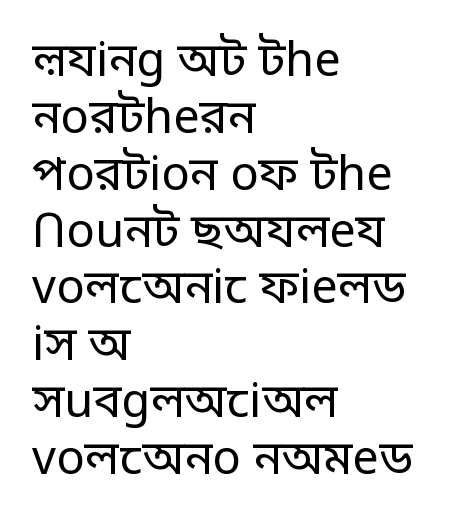
{"serif": "no", "italic": "no", "bold": "no", "weight": "regular", "width": "normal", "stroke_contrast": "low", "x_height": "large", "monospaced": "no", "underline": "no", "align": "left", "line_spacing_ratio": 1.21, "letter_spacing": "normal", "letter_spacing_em": 0.0, "glyph_px": 47}
